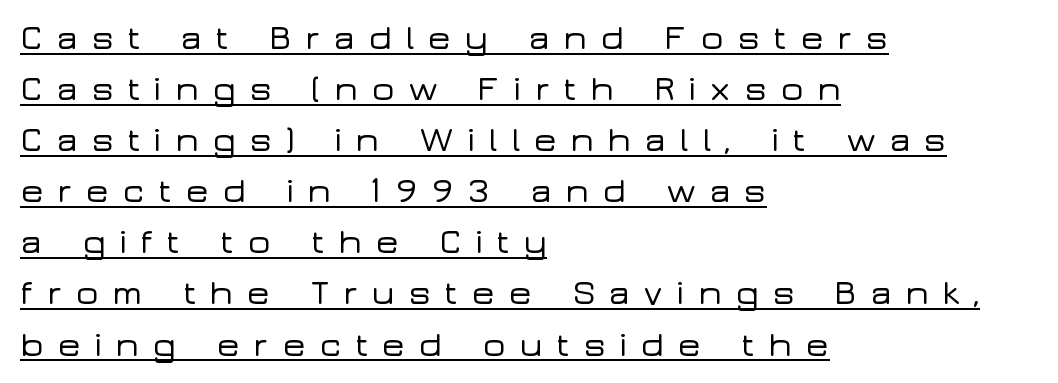
The letters stand upright; this is a roman face. Regarding leading, the lines here are spaced in the standard way. How are the letters spaced? Widely, with obvious added tracking. The paragraph has a hard left edge and a soft right edge. Somebody hit Ctrl+U on this one — the words are underlined. The type family on display is of the sans-serif kind.
